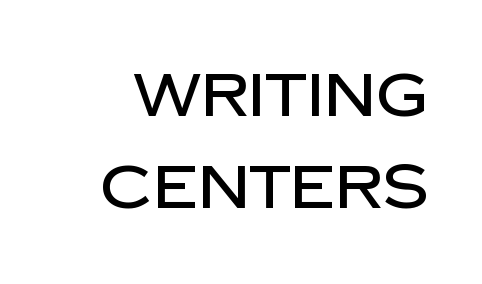
{"serif": "no", "italic": "no", "width": "normal", "stroke_contrast": "low", "x_height": "large", "monospaced": "no", "underline": "no", "line_spacing": "normal", "line_spacing_ratio": 1.54, "letter_spacing": "normal", "letter_spacing_em": 0.0, "glyph_px": 60}
